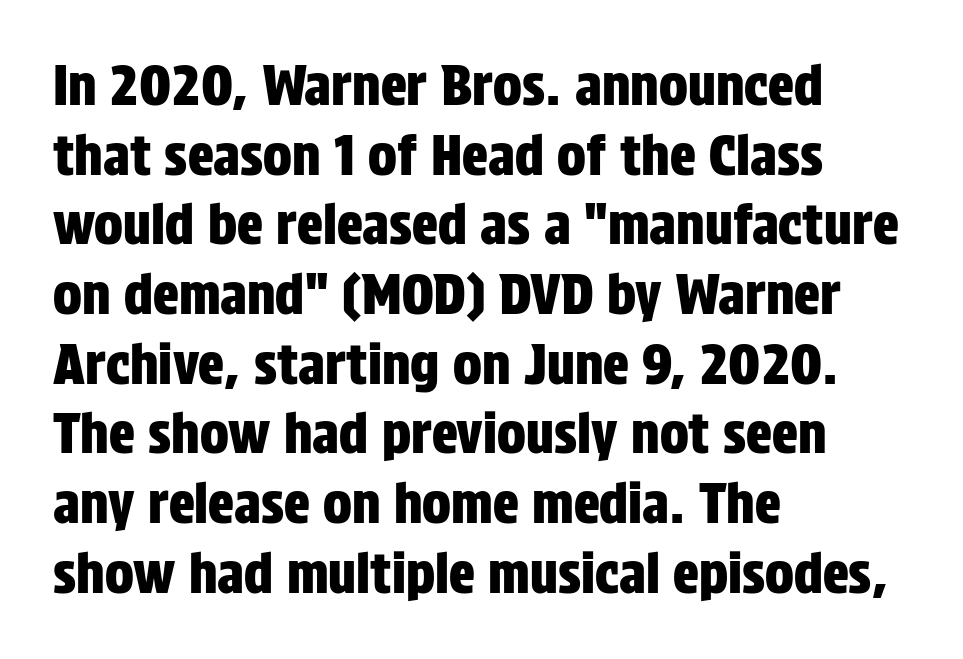
Q: Is the text italic (slanted)? A: No, it is upright.
Q: Is the typeface a serif or a sans-serif typeface? A: Sans-serif.
Q: Is the text underlined? A: No.
Q: How is the paragraph aligned? A: Left-aligned.
Q: Is the spacing between letters normal or unusually wide? A: Normal.
Q: Is the spacing between lines tight, normal or loose? A: Normal.
Q: Width (condensed, normal, or wide)? A: Condensed.
Q: Stroke contrast? A: Low.
Q: x-height? A: Large.
Q: Monospaced? A: No.
